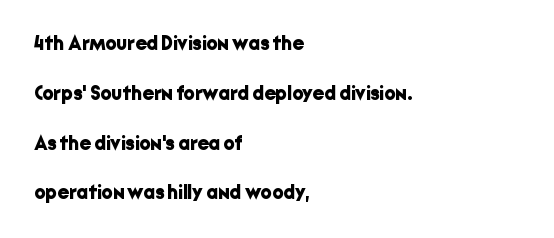
{"italic": "no", "bold": "yes", "underline": "no", "align": "left", "line_spacing": "loose", "line_spacing_ratio": 2.49, "letter_spacing": "normal", "letter_spacing_em": 0.0, "glyph_px": 20}
